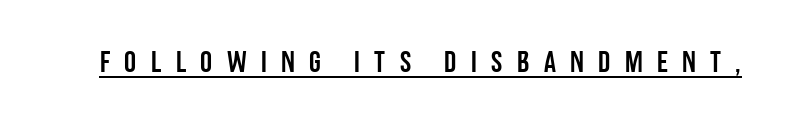
Observe the absence of serifs on each vertical stroke in this sample. Is this a fixed-width face? No — the glyphs have proportional, varying widths. This is roman type, the default non-slanted kind. Between one letter and the next there's a generous, obvious gap.
